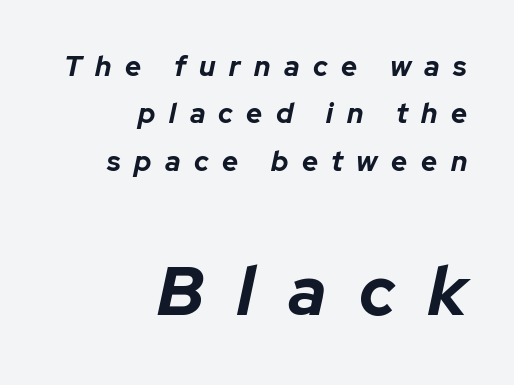
{"italic": "yes", "lean": "right", "slant_degrees": 12, "bold": "yes", "weight": "bold", "width": "normal", "stroke_contrast": "low", "x_height": "medium", "monospaced": "no", "underline": "no", "align": "right", "line_spacing": "normal", "line_spacing_ratio": 1.69, "letter_spacing": "wide", "letter_spacing_em": 0.48, "larger_block": "second", "size_ratio": 2.46, "glyph_px": 69}
